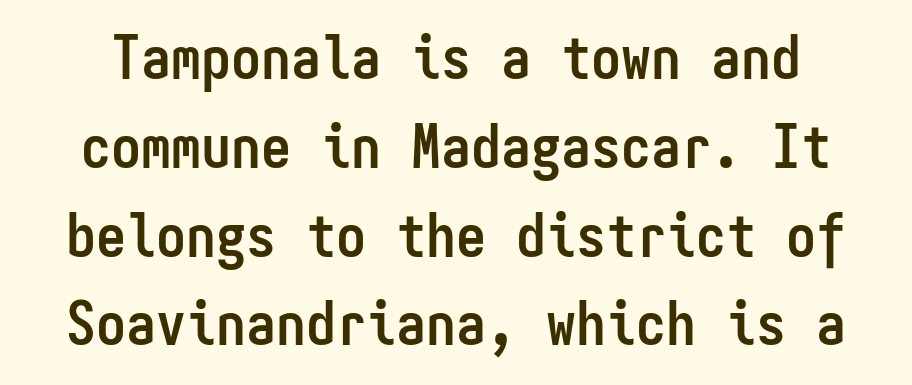
The image shows 60 px semibold, condensed sans-serif type, upright, monospaced; set normal line spacing (1.48x), normal letter spacing, not underlined; low stroke contrast and a medium x-height.
